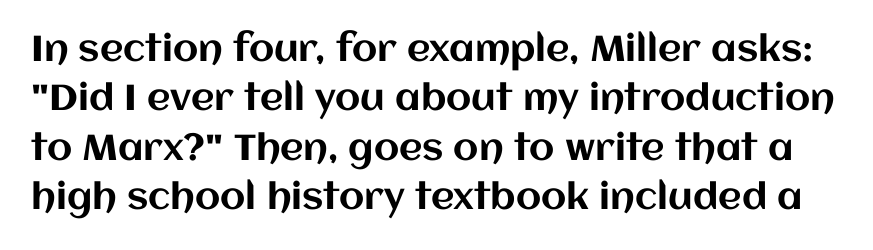
The image shows 36 px text type, upright; set normal line spacing (1.37x), normal letter spacing, not underlined; medium stroke contrast and a large x-height.
